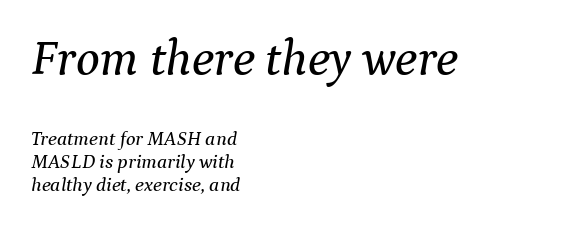
A typesetter would call this zero additional tracking. The text was rendered using a seriffed face with decorative stroke endings. The letters advance in unequal steps, a hallmark of proportional type. Regarding leading, the lines here are crowded together.
